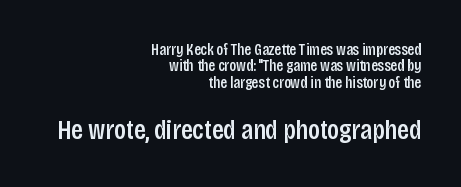
Nothing sits at the stroke ends, so this counts as sans-serif. Varying glyph widths throughout — classic text-font behaviour. The leading is snug, giving the passage a crowded texture. Larger block? The one below; the one above is distinctly smaller. Anything drawn beneath the words? Only blank space.
